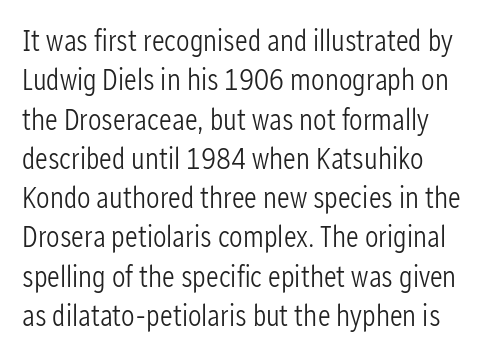
The image shows 30 px light, condensed sans-serif type, upright; set normal line spacing (1.31x), normal letter spacing, not underlined; low stroke contrast and a medium x-height.
